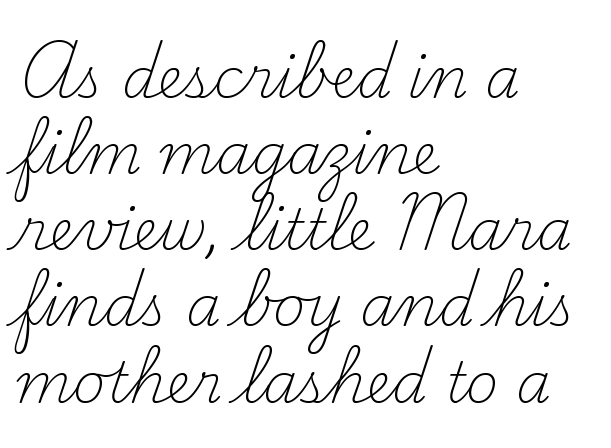
Q: Is the text bold? A: No.
Q: Is the text italic (slanted)? A: Yes.
Q: Is the text underlined? A: No.
Q: How is the paragraph aligned? A: Left-aligned.
Q: Is the spacing between letters normal or unusually wide? A: Normal.
Q: Is the spacing between lines tight, normal or loose? A: Normal.
Q: Width (condensed, normal, or wide)? A: Normal.
Q: Stroke contrast? A: Medium.
Q: x-height? A: Small.
Q: Monospaced? A: No.
